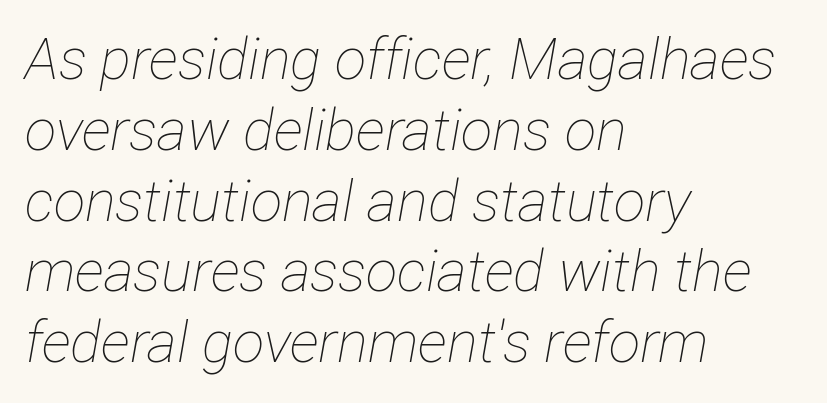
Q: Is the text bold? A: No.
Q: Is the text italic (slanted)? A: Yes, it leans right by about 12 degrees.
Q: Is the text underlined? A: No.
Q: How is the paragraph aligned? A: Left-aligned.
Q: Is the spacing between letters normal or unusually wide? A: Normal.
Q: Width (condensed, normal, or wide)? A: Condensed.
Q: Stroke contrast? A: Low.
Q: x-height? A: Medium.
Q: Monospaced? A: No.
